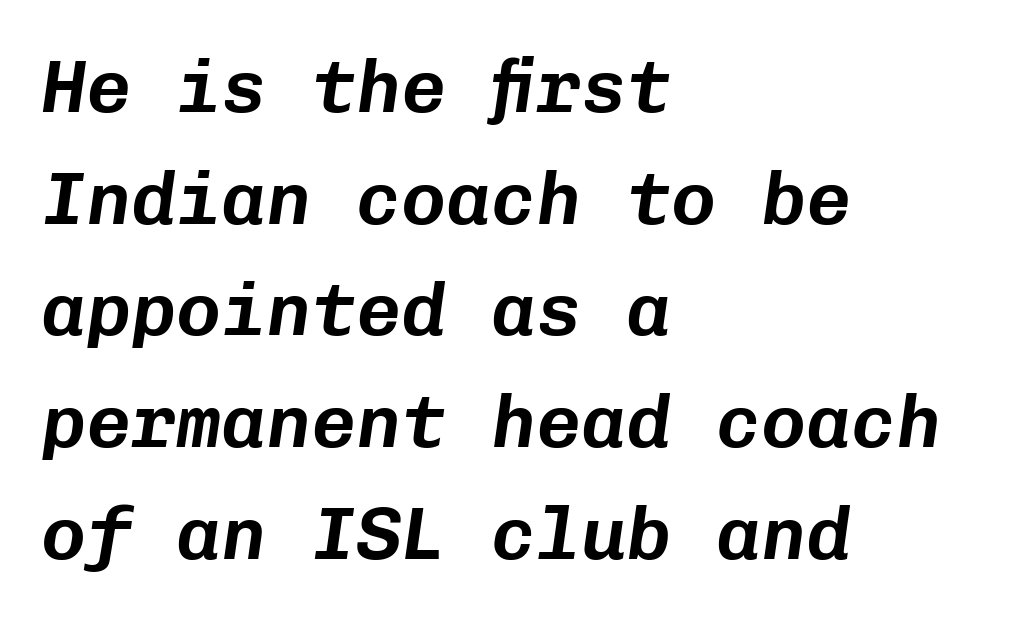
The image shows 75 px text type, italic (leaning right), monospaced; set left-aligned, normal line spacing (1.49x), normal letter spacing, not underlined; low stroke contrast and a medium x-height.
